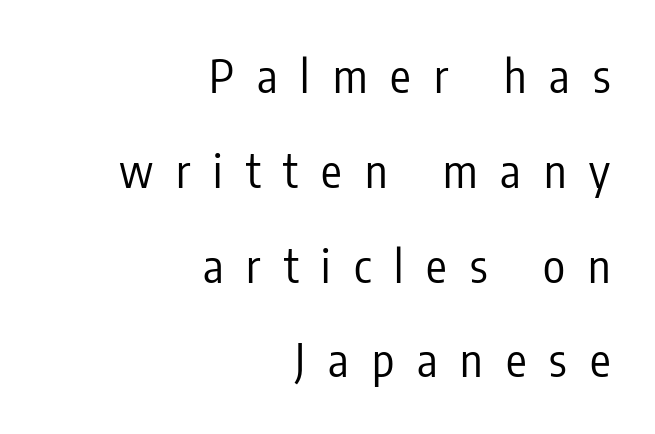
The image shows 46 px regular-weight, condensed sans-serif type, upright; set right-aligned, loose line spacing (2.06x), unusually wide letter spacing (+0.5 em), not underlined; low stroke contrast and a medium x-height.
